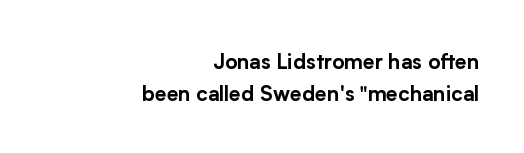
Vertically, the passage feels balanced, rows spaced as you'd expect. The setting favours the right margin, as signatures and pull-quotes sometimes do. Posture: vertical. Glyph-to-glyph distance matches everyday printed text. Descenders are the only things crossing below the line.
